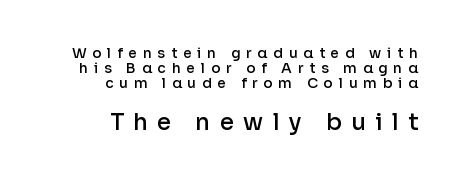
Q: Is the text bold? A: Semi-bold.
Q: Is the text italic (slanted)? A: No, it is upright.
Q: Is the text underlined? A: No.
Q: How is the paragraph aligned? A: Right-aligned.
Q: Is the spacing between letters normal or unusually wide? A: Unusually wide.
Q: Is the spacing between lines tight, normal or loose? A: Tight.
Q: Which block of text is set in a larger size, the first (top) or the second (bottom)? A: The second (bottom) one.
